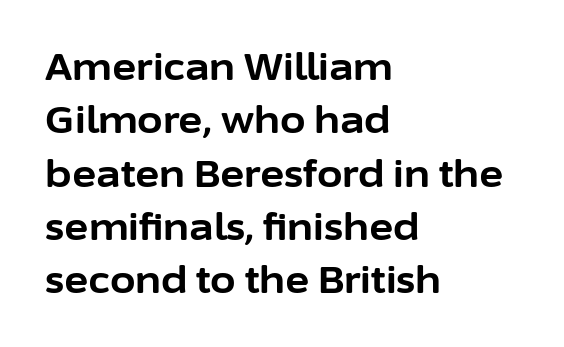
The face used here has the dense, thick strokes of a bold. Check under the words: just untouched page. Caption: multi-line text, flush left, ragged right. The face used here is rendered with its standard letterfit. Spacing verdict: proportional, widths tailored to each character.
